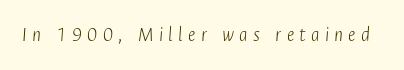
The foot of each line stays bare and open. Tracking value appears strongly positive — letters spread wide. Notice how the stems are inclined rather than vertical — that's the hallmark of italics. A quiet, ordinary-to-light weight characterises the typeface.
